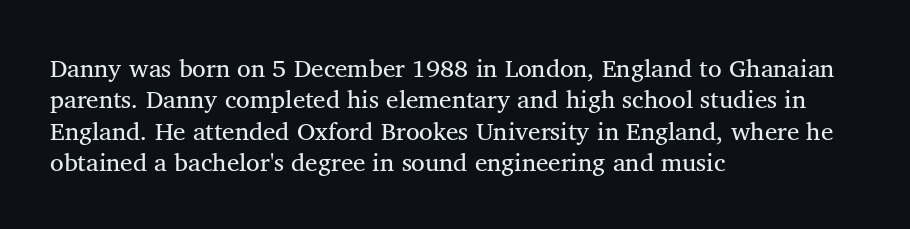
Q: Is the text italic (slanted)? A: No, it is upright.
Q: Is the text underlined? A: No.
Q: How is the paragraph aligned? A: Left-aligned.
Q: Is the spacing between letters normal or unusually wide? A: Normal.
Q: Is the spacing between lines tight, normal or loose? A: Normal.
